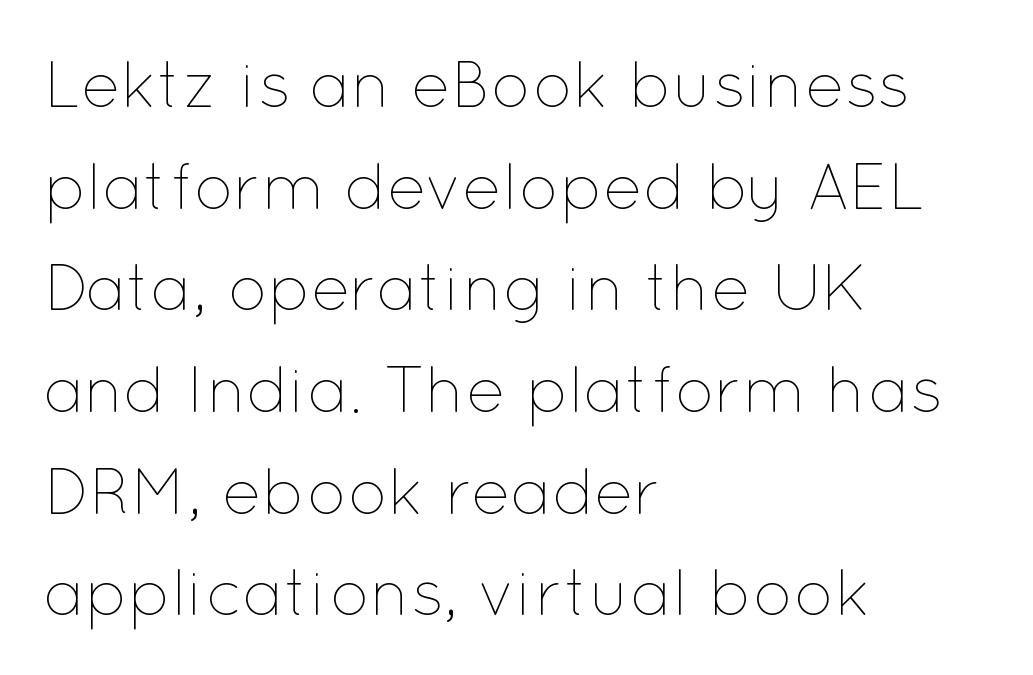
Rule under the text: the space is simply empty. Standard letterfit; no display-style spreading of the glyphs. Notice how the stems are strictly vertical — no italics here. The setting favours the left margin, as ordinary paragraphs usually do. The typesetting does not lean heavy: it is not bold. Proportional: the letters do not fall into vertical columns.
